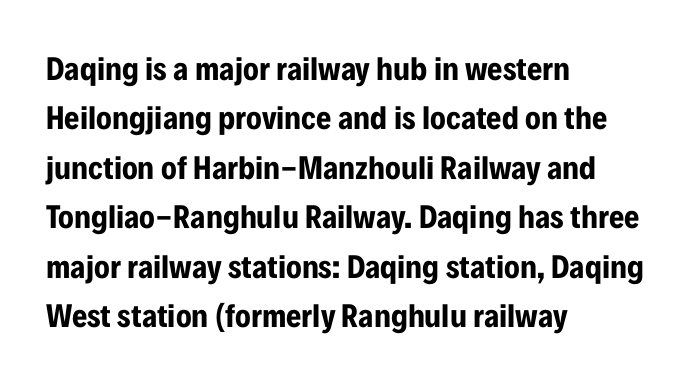
Is the type bold? Yes — the strokes are clearly thick and heavy. Honestly, the letter spacing is just normal — you wouldn't notice it. Note: no serifs on the glyphs. Underlining? Definitely not there.
